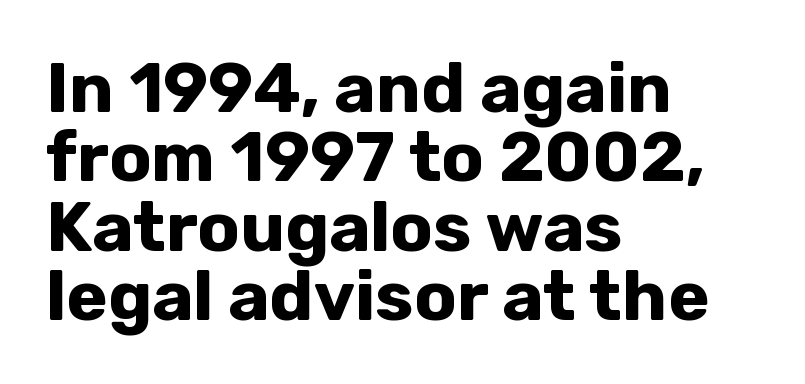
Q: Is the text bold? A: Yes.
Q: Is the text italic (slanted)? A: No, it is upright.
Q: Is the typeface a serif or a sans-serif typeface? A: Sans-serif.
Q: Is the text underlined? A: No.
Q: How is the paragraph aligned? A: Left-aligned.
Q: Is the spacing between letters normal or unusually wide? A: Normal.
Q: Is the spacing between lines tight, normal or loose? A: Tight.
Q: Width (condensed, normal, or wide)? A: Normal.
Q: Stroke contrast? A: Low.
Q: x-height? A: Medium.
Q: Monospaced? A: No.
